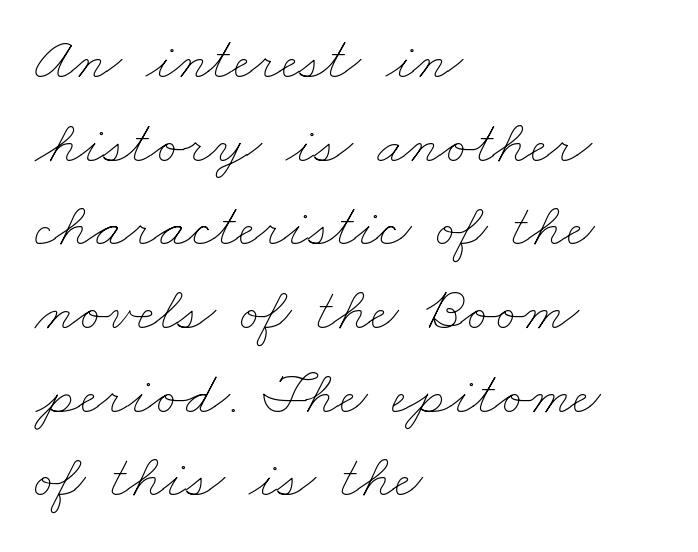
Q: Is the text bold? A: No.
Q: Is the text underlined? A: No.
Q: How is the paragraph aligned? A: Left-aligned.
Q: Is the spacing between letters normal or unusually wide? A: Normal.
Q: Is the spacing between lines tight, normal or loose? A: Normal.
Q: Width (condensed, normal, or wide)? A: Wide.
Q: Stroke contrast? A: Low.
Q: x-height? A: Small.
Q: Monospaced? A: No.
